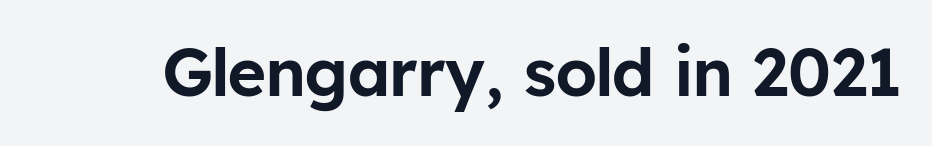
Q: Is the text italic (slanted)? A: No, it is upright.
Q: Is the typeface a serif or a sans-serif typeface? A: Sans-serif.
Q: Is the text underlined? A: No.
Q: Is the spacing between letters normal or unusually wide? A: Normal.
Q: Width (condensed, normal, or wide)? A: Normal.
Q: Stroke contrast? A: Low.
Q: x-height? A: Medium.
Q: Monospaced? A: No.
